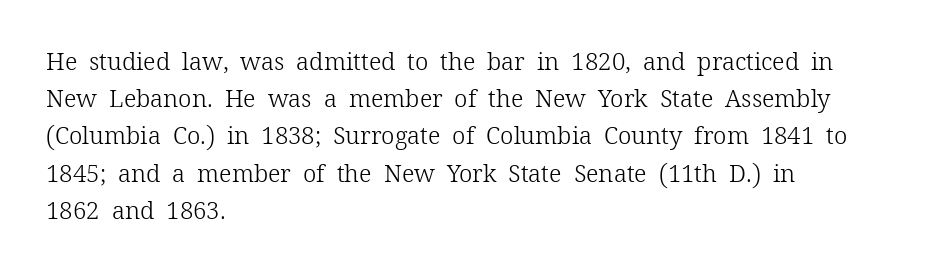
{"italic": "no", "bold": "no", "underline": "no", "align": "left", "line_spacing": "normal", "line_spacing_ratio": 1.55, "letter_spacing": "normal", "letter_spacing_em": 0.0, "glyph_px": 24}
